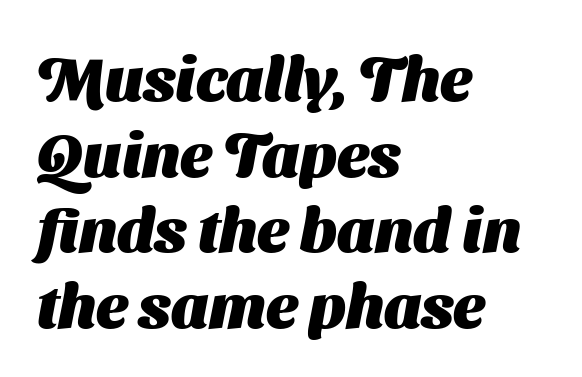
Proportional: the letters do not fall into vertical columns. Classification — sans serif. If you drew a ruler down the left edge, every line would touch it. The area under the type is left untouched. Weight check: bold — yes, fully.
